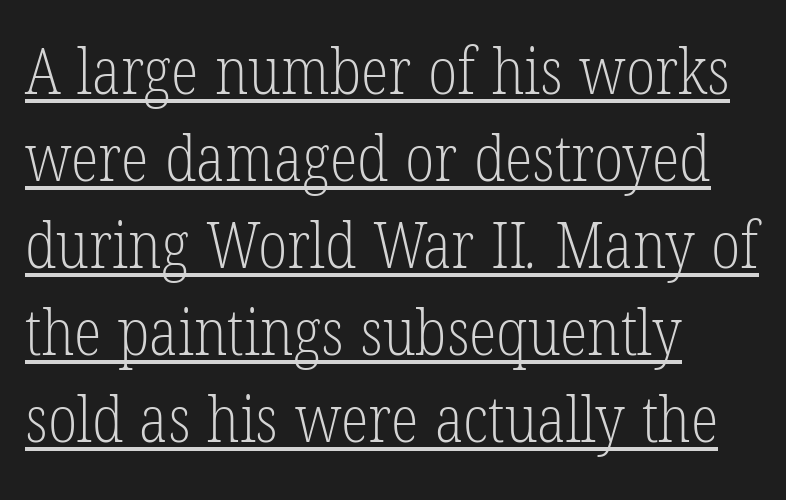
The image shows 64 px light, condensed serif type; set left-aligned, normal line spacing (1.36x), normal letter spacing, underlined; low stroke contrast and a medium x-height.
